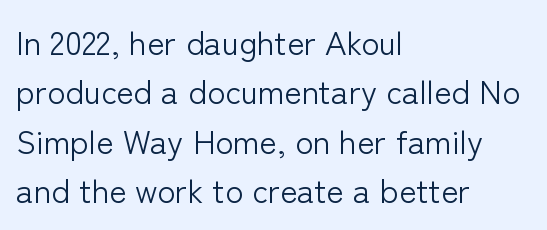
{"serif": "no", "italic": "no", "bold": "no", "weight": "light", "width": "normal", "stroke_contrast": "low", "x_height": "medium", "monospaced": "no", "underline": "no", "align": "left", "line_spacing": "normal", "line_spacing_ratio": 1.5, "letter_spacing": "normal", "letter_spacing_em": 0.0, "glyph_px": 33}
